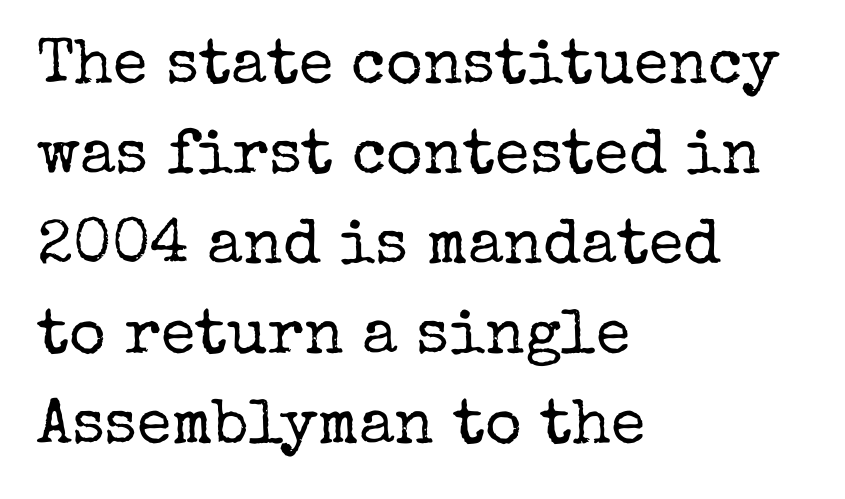
{"serif": "yes", "italic": "no", "bold": "no", "weight": "regular", "width": "normal", "stroke_contrast": "low", "x_height": "medium", "monospaced": "no", "underline": "no", "align": "left", "line_spacing": "normal", "line_spacing_ratio": 1.43, "letter_spacing": "normal", "letter_spacing_em": 0.0, "glyph_px": 63}
